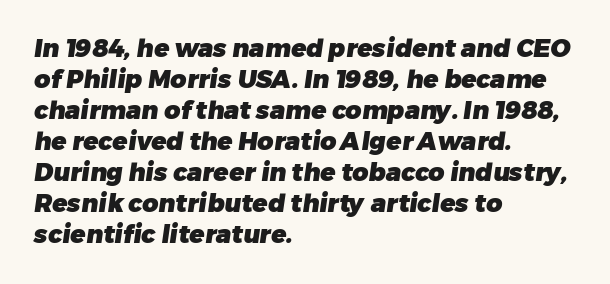
{"bold": "yes", "underline": "no", "align": "left", "line_spacing_ratio": 1.24, "letter_spacing": "normal", "letter_spacing_em": 0.0, "glyph_px": 25}
